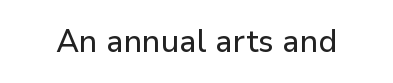
Q: Is the text italic (slanted)? A: No, it is upright.
Q: Is the typeface a serif or a sans-serif typeface? A: Sans-serif.
Q: Is the text underlined? A: No.
Q: Is the spacing between letters normal or unusually wide? A: Normal.
Q: Width (condensed, normal, or wide)? A: Normal.
Q: Stroke contrast? A: Low.
Q: x-height? A: Medium.
Q: Monospaced? A: No.
